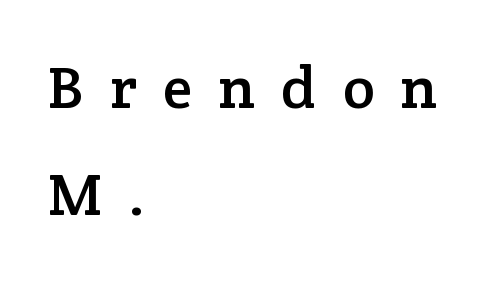
Clear beneath every line of the passage. Horizontal alignment here is leftward, the default for most running prose. The font family rendered here belongs to the serif group. These lines are rendered in a variable-pitch font. Characters remain perfectly vertical along every line.
